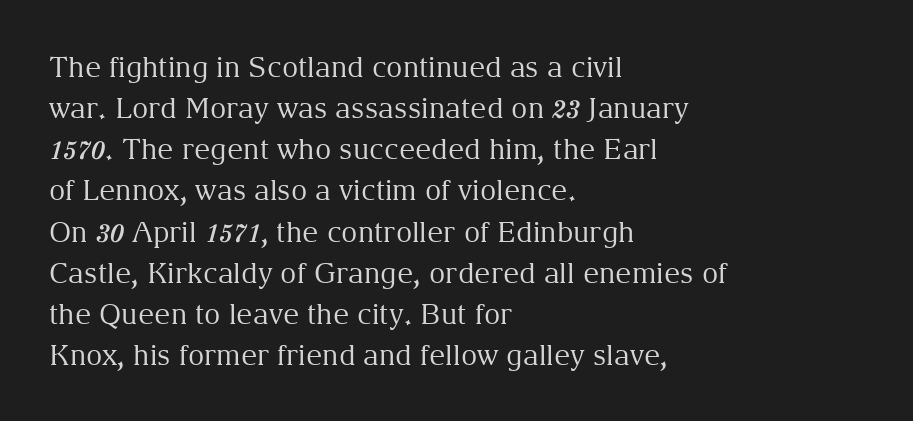
{"serif": "yes", "italic": "no", "bold": "no", "weight": "regular", "width": "normal", "stroke_contrast": "medium", "x_height": "medium", "monospaced": "no", "underline": "no", "align": "left", "line_spacing": "normal", "line_spacing_ratio": 1.47, "letter_spacing": "normal", "letter_spacing_em": 0.0, "glyph_px": 28}
